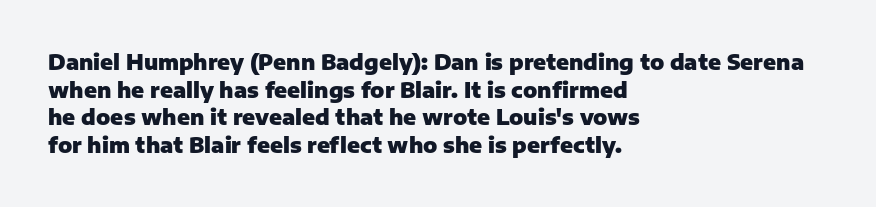
It's the straight-up-and-down kind of type. The words here are not underlined. Summary of vertical rhythm: regular, with standard interline spacing. Alignment: flush left. The rendering keeps characters at their native spacing.
